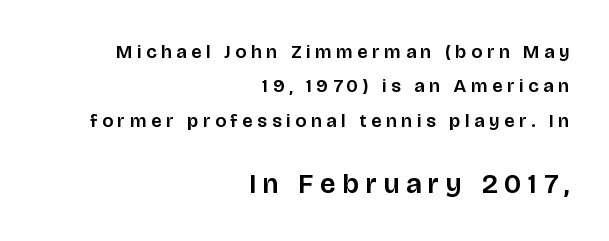
Q: Is the text italic (slanted)? A: No, it is upright.
Q: Is the typeface a serif or a sans-serif typeface? A: Sans-serif.
Q: Is the text underlined? A: No.
Q: How is the paragraph aligned? A: Right-aligned.
Q: Is the spacing between letters normal or unusually wide? A: Unusually wide.
Q: Which block of text is set in a larger size, the first (top) or the second (bottom)? A: The second (bottom) one.
Q: Width (condensed, normal, or wide)? A: Normal.
Q: Stroke contrast? A: Low.
Q: x-height? A: Large.
Q: Monospaced? A: No.
